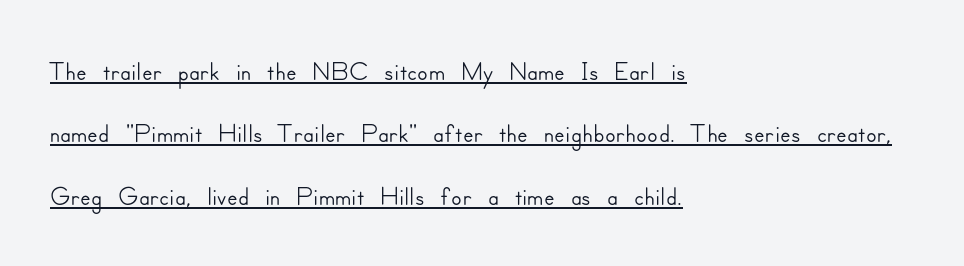
The image shows 39 px sans-serif type, upright; set left-aligned, normal line spacing (1.6x), normal letter spacing, underlined; low stroke contrast and a small x-height.
